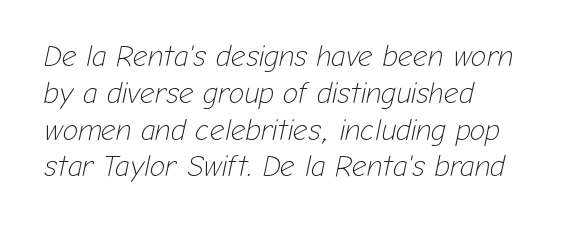
Q: Is the text bold? A: No.
Q: Is the text italic (slanted)? A: Yes, it leans right by about 12 degrees.
Q: Is the text underlined? A: No.
Q: How is the paragraph aligned? A: Left-aligned.
Q: Is the spacing between letters normal or unusually wide? A: Normal.
Q: Is the spacing between lines tight, normal or loose? A: Normal.
Q: Width (condensed, normal, or wide)? A: Normal.
Q: Stroke contrast? A: Low.
Q: x-height? A: Medium.
Q: Monospaced? A: No.
